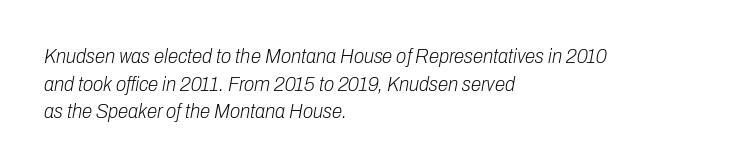
Q: Is the text bold? A: No.
Q: Is the text italic (slanted)? A: Yes, it leans right by about 10 degrees.
Q: Is the text underlined? A: No.
Q: How is the paragraph aligned? A: Left-aligned.
Q: Is the spacing between letters normal or unusually wide? A: Normal.
Q: Is the spacing between lines tight, normal or loose? A: Normal.
